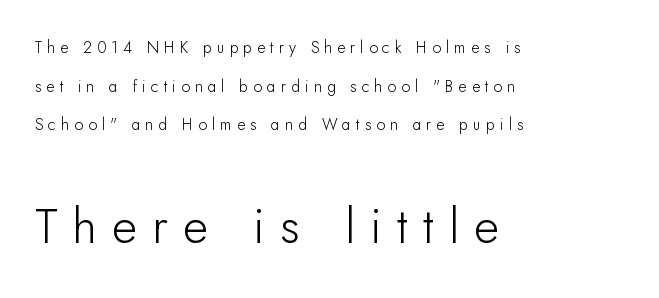
The image shows 49 px sans-serif type, upright; set left-aligned, loose line spacing (2.42x), unusually wide letter spacing (+0.31 em), not underlined; the second (bottom) block is 3.06x larger; low stroke contrast and a small x-height.
